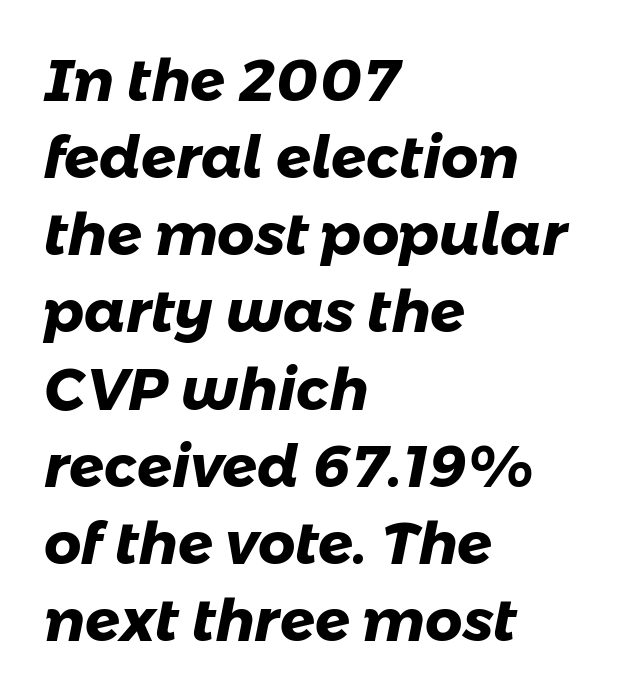
The image shows 58 px heavy sans-serif type; set left-aligned, normal line spacing (1.33x), normal letter spacing, not underlined; low stroke contrast and a medium x-height.
